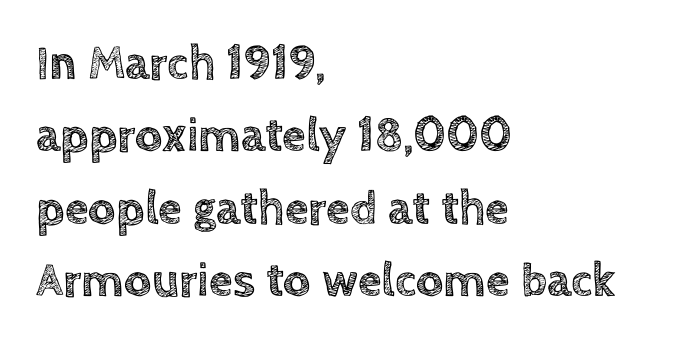
The image shows 48 px text type, upright; set left-aligned, normal line spacing (1.51x), normal letter spacing, not underlined; a large x-height.
